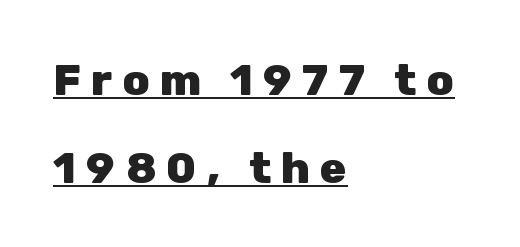
Q: Is the text bold? A: Yes.
Q: Is the text italic (slanted)? A: No, it is upright.
Q: Is the typeface a serif or a sans-serif typeface? A: Sans-serif.
Q: Is the text underlined? A: Yes.
Q: How is the paragraph aligned? A: Left-aligned.
Q: Is the spacing between letters normal or unusually wide? A: Unusually wide.
Q: Is the spacing between lines tight, normal or loose? A: Loose.
Q: Width (condensed, normal, or wide)? A: Normal.
Q: Stroke contrast? A: Low.
Q: x-height? A: Medium.
Q: Monospaced? A: No.
